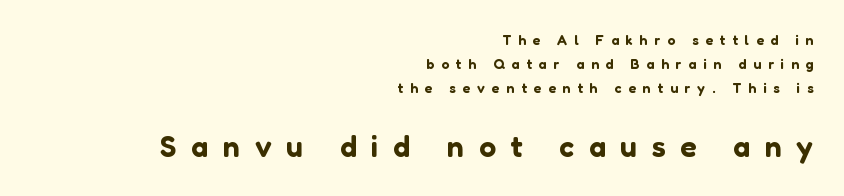
Lines of text with bare space underneath. This is the regular roman posture of the typeface. Leftover space on each line is placed entirely before the opening word. You could not count columns in this text — the font is proportionally spaced.
